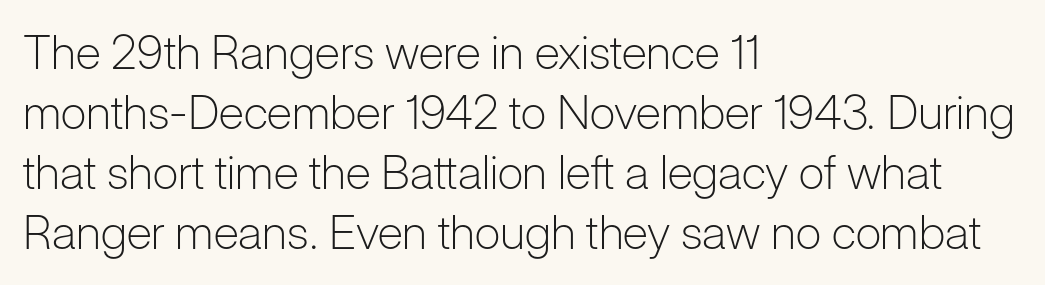
Q: Is the text bold? A: No.
Q: Is the text italic (slanted)? A: No, it is upright.
Q: Is the typeface a serif or a sans-serif typeface? A: Sans-serif.
Q: Is the text underlined? A: No.
Q: How is the paragraph aligned? A: Left-aligned.
Q: Is the spacing between letters normal or unusually wide? A: Normal.
Q: Is the spacing between lines tight, normal or loose? A: Normal.
Q: Width (condensed, normal, or wide)? A: Normal.
Q: Stroke contrast? A: Low.
Q: x-height? A: Medium.
Q: Monospaced? A: No.
